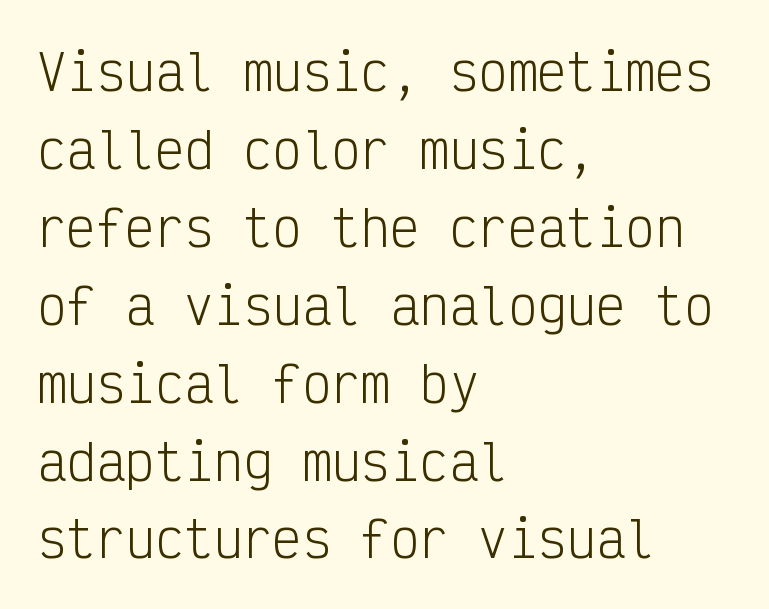
Q: Is the text bold? A: No.
Q: Is the text italic (slanted)? A: No, it is upright.
Q: Is the typeface a serif or a sans-serif typeface? A: Sans-serif.
Q: Is the text underlined? A: No.
Q: How is the paragraph aligned? A: Left-aligned.
Q: Is the spacing between letters normal or unusually wide? A: Normal.
Q: Is the spacing between lines tight, normal or loose? A: Normal.
Q: Width (condensed, normal, or wide)? A: Condensed.
Q: Stroke contrast? A: Low.
Q: x-height? A: Medium.
Q: Monospaced? A: Yes.
